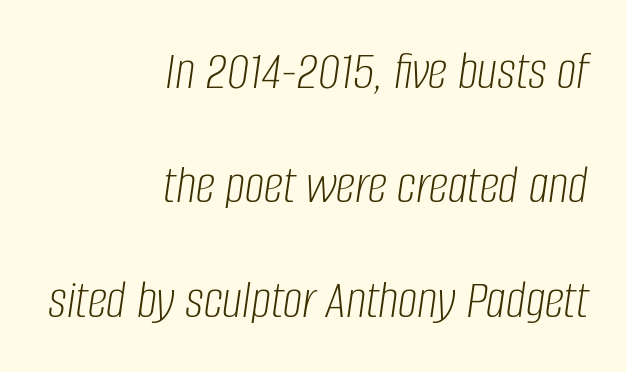
A bare baseline throughout the passage. Standard letterfit; no display-style spreading of the glyphs. Yep, that's italic — everything's leaning. Interline gaps are noticeably wide in this sample. Leftover space on each line is placed entirely before the opening word. Compared with a typical body face, this is equally light or lighter still.
